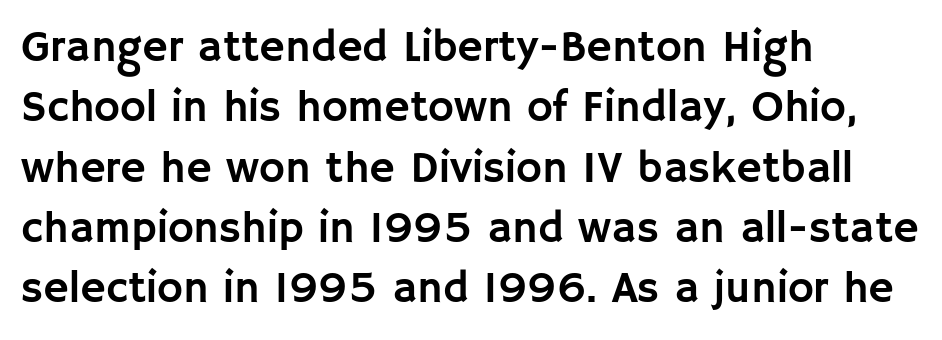
Honestly, there is no underline to notice here at all. These lines are composed in type without serifs. The tracking reads as untouched default to a designer's eye. How would I describe the line gaps? Plain and ordinary.
